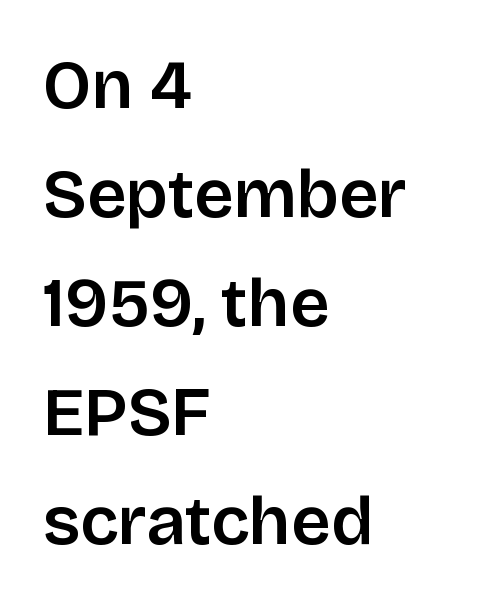
This is sans-serif lettering, the kind often seen on screens and signage. The passage shown stacks its lines at a standard gap. Layout note: lines flush left. Nothing unusual about the tracking: characters are spaced as the font intends. The glyphs are unaccompanied by any horizontal stroke below them.
